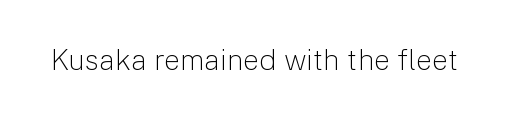
{"serif": "no", "italic": "no", "bold": "no", "weight": "light", "width": "normal", "stroke_contrast": "low", "x_height": "medium", "monospaced": "no", "underline": "no", "letter_spacing": "normal", "letter_spacing_em": 0.0, "glyph_px": 29}
